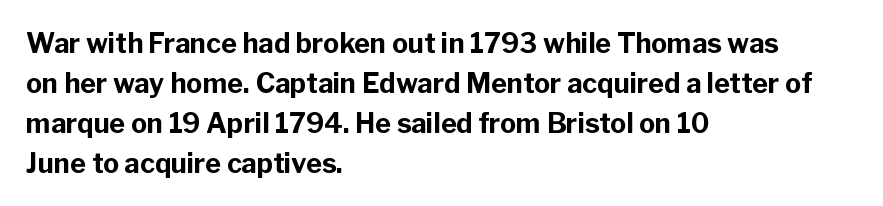
A student would call this left alignment; a typographer would say flush left, rag right. Lines of text with bare space underneath. Does the weight exceed regular? Yes, all the way to bold. Posture: vertical. The rows are spaced the way most documents space them. In terms of letterspacing, this is plain default setting.
